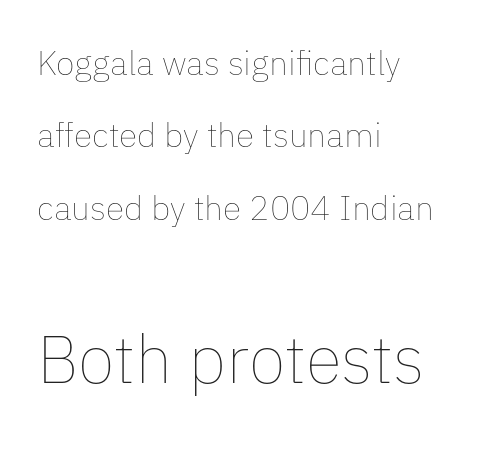
{"italic": "no", "bold": "no", "weight": "thin", "width": "normal", "stroke_contrast": "low", "x_height": "medium", "monospaced": "no", "underline": "no", "align": "left", "line_spacing": "loose", "line_spacing_ratio": 2.13, "letter_spacing": "normal", "letter_spacing_em": 0.0, "larger_block": "second", "size_ratio": 1.97, "glyph_px": 67}
